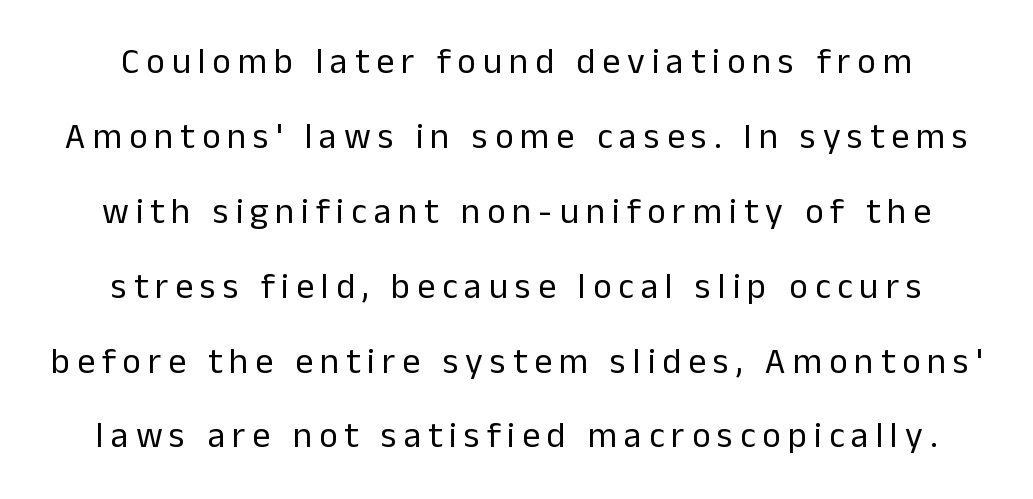
Q: Is the text bold? A: No.
Q: Is the text italic (slanted)? A: No, it is upright.
Q: Is the typeface a serif or a sans-serif typeface? A: Sans-serif.
Q: Is the text underlined? A: No.
Q: How is the paragraph aligned? A: Centered.
Q: Is the spacing between lines tight, normal or loose? A: Loose.
Q: Width (condensed, normal, or wide)? A: Normal.
Q: Stroke contrast? A: Low.
Q: x-height? A: Medium.
Q: Monospaced? A: No.
